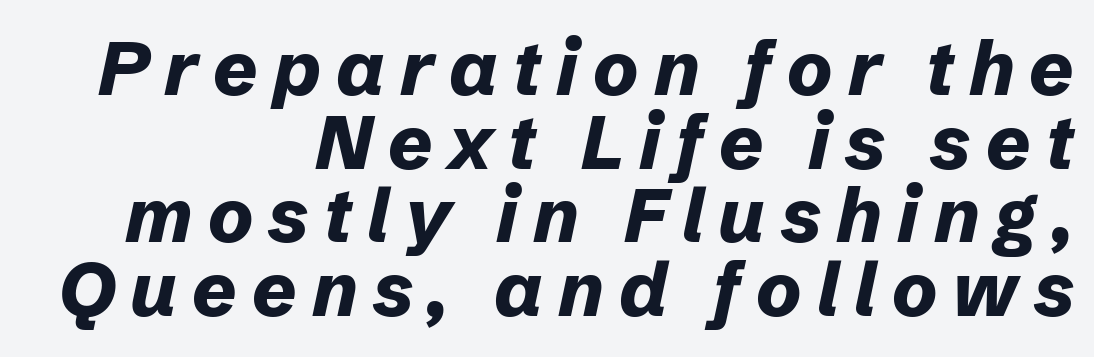
Q: Is the text bold? A: Yes.
Q: Is the text italic (slanted)? A: Yes, it leans right by about 12 degrees.
Q: Is the text underlined? A: No.
Q: How is the paragraph aligned? A: Right-aligned.
Q: Is the spacing between letters normal or unusually wide? A: Unusually wide.
Q: Is the spacing between lines tight, normal or loose? A: Tight.
Q: Width (condensed, normal, or wide)? A: Normal.
Q: Stroke contrast? A: Low.
Q: x-height? A: Medium.
Q: Monospaced? A: No.
